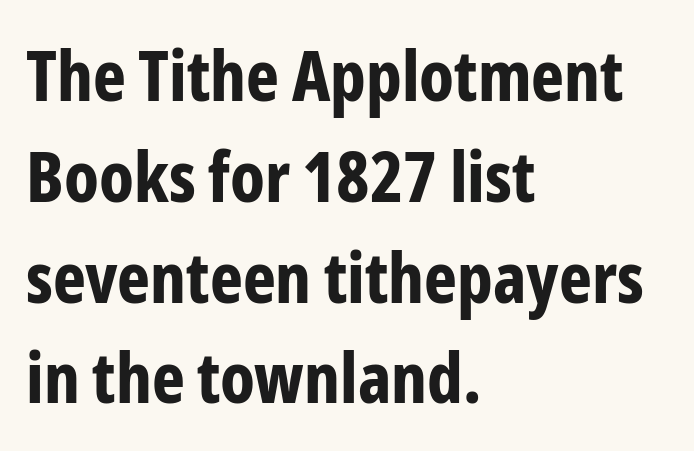
Q: Is the text bold? A: Yes.
Q: Is the text italic (slanted)? A: No, it is upright.
Q: Is the typeface a serif or a sans-serif typeface? A: Sans-serif.
Q: Is the text underlined? A: No.
Q: How is the paragraph aligned? A: Left-aligned.
Q: Is the spacing between letters normal or unusually wide? A: Normal.
Q: Is the spacing between lines tight, normal or loose? A: Normal.
Q: Width (condensed, normal, or wide)? A: Condensed.
Q: Stroke contrast? A: Low.
Q: x-height? A: Medium.
Q: Monospaced? A: No.
